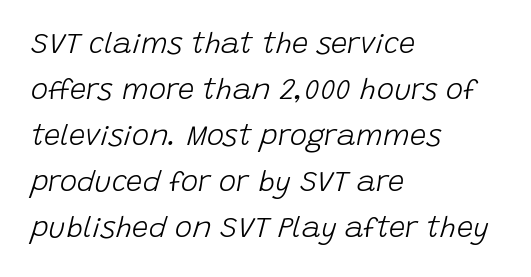
{"italic": "yes", "lean": "right", "slant_degrees": 15, "bold": "no", "weight": "light", "width": "normal", "stroke_contrast": "low", "x_height": "large", "monospaced": "no", "underline": "no", "align": "left", "line_spacing": "normal", "line_spacing_ratio": 1.59, "letter_spacing": "normal", "letter_spacing_em": 0.0, "glyph_px": 29}
